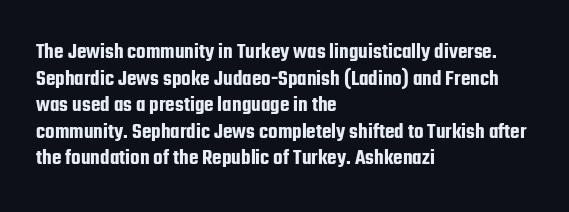
The image shows 22 px text type, upright; set left-aligned, line spacing 1.21x, normal letter spacing, not underlined.
